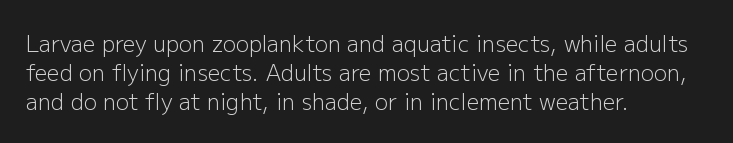
The image shows 22 px text type, upright; set left-aligned, normal line spacing (1.31x), normal letter spacing, not underlined.
